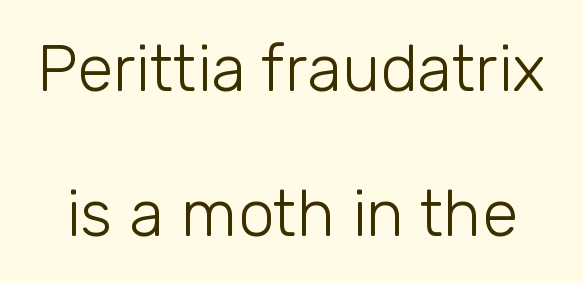
Q: Is the text bold? A: No.
Q: Is the text italic (slanted)? A: No, it is upright.
Q: Is the typeface a serif or a sans-serif typeface? A: Sans-serif.
Q: Is the text underlined? A: No.
Q: Is the spacing between letters normal or unusually wide? A: Normal.
Q: Is the spacing between lines tight, normal or loose? A: Loose.
Q: Width (condensed, normal, or wide)? A: Normal.
Q: Stroke contrast? A: Low.
Q: x-height? A: Medium.
Q: Monospaced? A: No.
